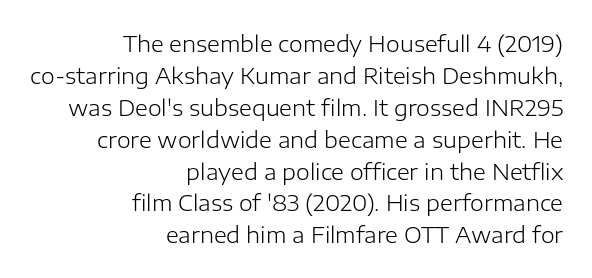
The passage shown has conventional tracking throughout. Right-aligned paragraph, ragged on the left. Regarding leading, the lines here are spaced in the standard way. It's the straight-up-and-down kind of type.
